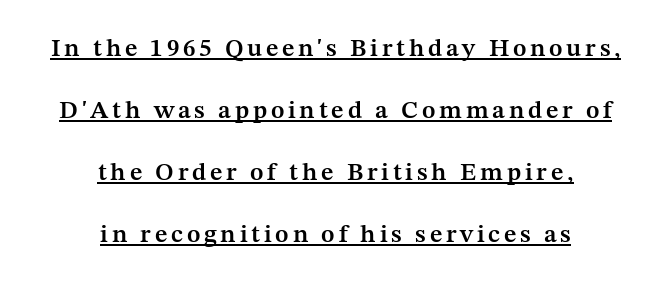
Q: Is the text bold? A: Semi-bold.
Q: Is the text italic (slanted)? A: No, it is upright.
Q: Is the text underlined? A: Yes.
Q: How is the paragraph aligned? A: Centered.
Q: Is the spacing between lines tight, normal or loose? A: Loose.
